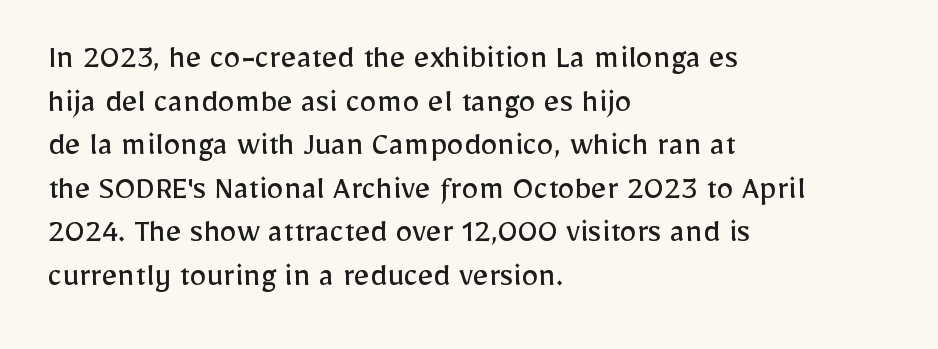
Spacing between characters is what you'd get straight out of the box. A typesetter would mark this as roman, not italic. Nothing heavy about these letters — not bold at all. Just letters on the line, the space beneath them empty. No feet cap the strokes, marking this as sans-serif type.
